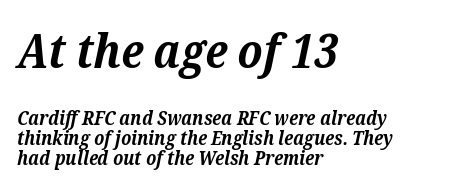
{"serif": "yes", "italic": "yes", "lean": "right", "slant_degrees": 12, "bold": "yes", "weight": "bold", "width": "normal", "stroke_contrast": "medium", "x_height": "medium", "monospaced": "no", "underline": "no", "align": "left", "line_spacing": "tight", "line_spacing_ratio": 1.05, "letter_spacing": "normal", "letter_spacing_em": 0.0, "larger_block": "first", "size_ratio": 2.47, "glyph_px": 47}
